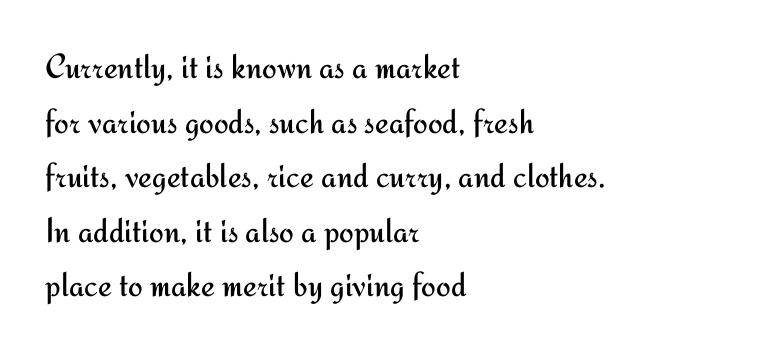
The image shows 35 px regular-weight sans-serif type, upright; set left-aligned, normal line spacing (1.56x), normal letter spacing, not underlined; medium stroke contrast and a small x-height.
